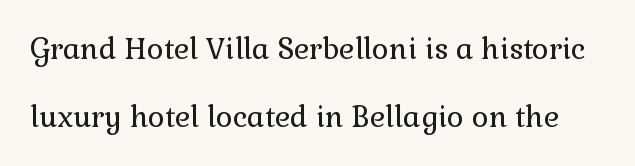
Q: Is the text bold? A: No.
Q: Is the text italic (slanted)? A: No, it is upright.
Q: Is the typeface a serif or a sans-serif typeface? A: Serif.
Q: Is the text underlined? A: No.
Q: Is the spacing between letters normal or unusually wide? A: Normal.
Q: Is the spacing between lines tight, normal or loose? A: Loose.
Q: Width (condensed, normal, or wide)? A: Normal.
Q: x-height? A: Medium.
Q: Monospaced? A: No.
